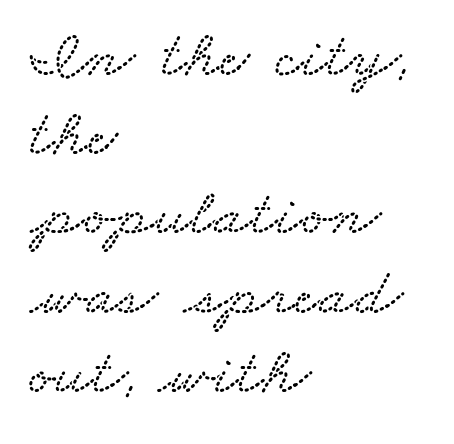
{"width": "wide", "stroke_contrast": "low", "x_height": "small", "monospaced": "no", "underline": "no", "align": "left", "line_spacing_ratio": 1.2, "letter_spacing": "normal", "letter_spacing_em": 0.0, "glyph_px": 66}
